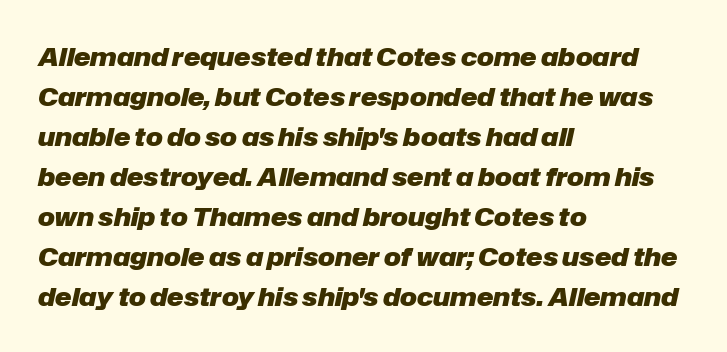
Q: Is the text bold? A: Yes.
Q: Is the text italic (slanted)? A: Yes, it leans right by about 12 degrees.
Q: Is the text underlined? A: No.
Q: How is the paragraph aligned? A: Left-aligned.
Q: Is the spacing between letters normal or unusually wide? A: Normal.
Q: Is the spacing between lines tight, normal or loose? A: Normal.
